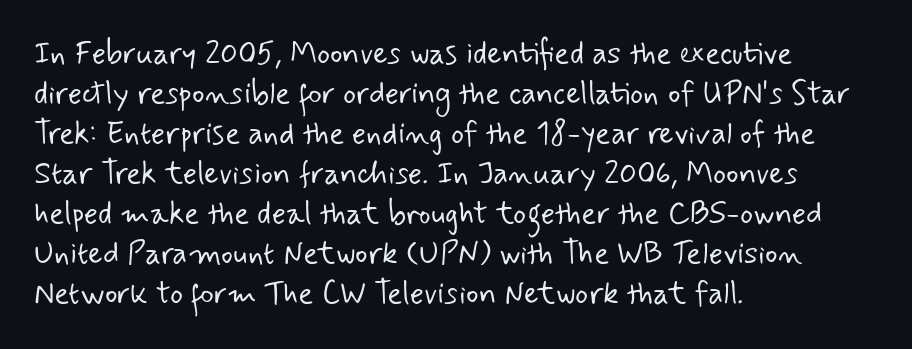
Stroke thickness stays within the range of a standard reading face or lighter. What's the leading like? Ordinary, nothing unusual. Is the letter spacing exaggerated? No — it looks like the ordinary default. All the whitespace from short lines collects on the right. The specimen omits any rule beneath the text block's lines.
